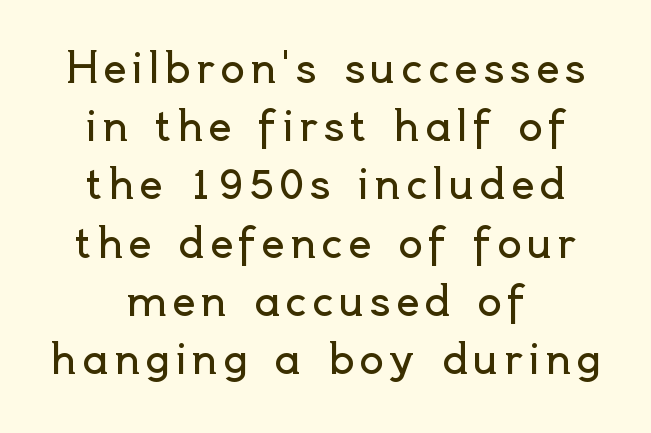
Q: Is the text bold? A: No.
Q: Is the text italic (slanted)? A: No, it is upright.
Q: Is the typeface a serif or a sans-serif typeface? A: Sans-serif.
Q: Is the text underlined? A: No.
Q: How is the paragraph aligned? A: Centered.
Q: Is the spacing between lines tight, normal or loose? A: Normal.
Q: Width (condensed, normal, or wide)? A: Normal.
Q: x-height? A: Small.
Q: Monospaced? A: No.
